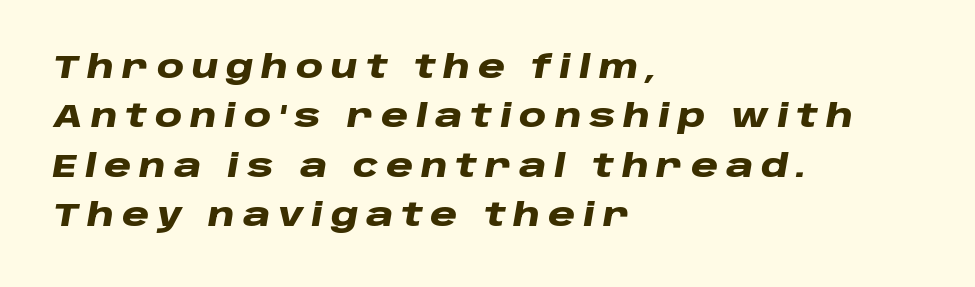
The image shows 31 px heavy, wide type, italic (leaning right); set left-aligned, normal line spacing (1.59x), unusually wide letter spacing (+0.25 em), not underlined; low stroke contrast and a large x-height.
